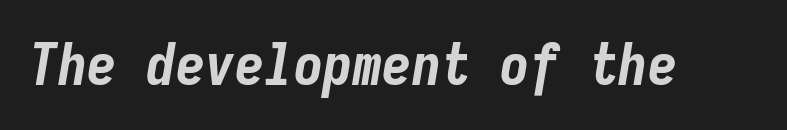
Q: Is the text bold? A: Yes.
Q: Is the text italic (slanted)? A: Yes, it leans right by about 9 degrees.
Q: Is the text underlined? A: No.
Q: Is the spacing between letters normal or unusually wide? A: Normal.
Q: Width (condensed, normal, or wide)? A: Condensed.
Q: Stroke contrast? A: Low.
Q: x-height? A: Medium.
Q: Monospaced? A: Yes.
